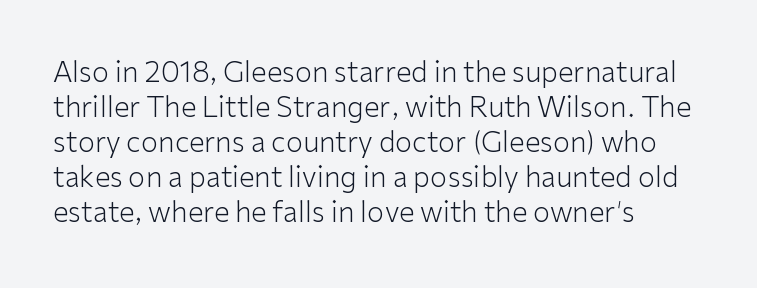
{"serif": "no", "italic": "no", "bold": "no", "weight": "light", "width": "normal", "stroke_contrast": "low", "x_height": "medium", "monospaced": "no", "underline": "no", "align": "left", "line_spacing": "normal", "line_spacing_ratio": 1.25, "letter_spacing": "normal", "letter_spacing_em": 0.0, "glyph_px": 28}
